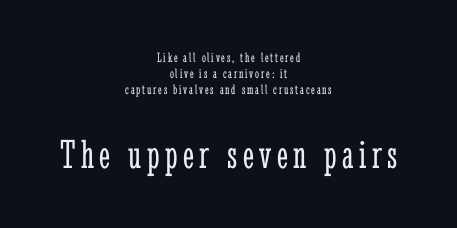
The space directly below the letters is spotless. Old-style or modern, the face here clearly has serifs. The typesetter chose a symmetrical, centered arrangement here. Interline gaps are noticeably narrow in this sample. Character widths vary here, with narrow letters taking less room than wide ones.
